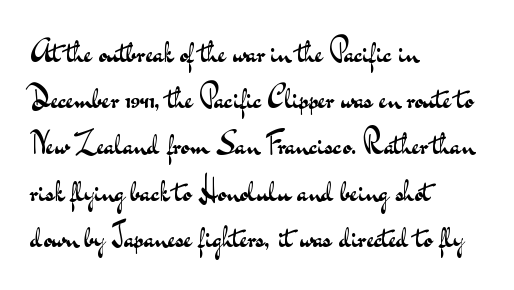
Q: Is the text bold? A: No.
Q: Is the text italic (slanted)? A: Yes.
Q: Is the typeface a serif or a sans-serif typeface? A: Sans-serif.
Q: Is the text underlined? A: No.
Q: How is the paragraph aligned? A: Left-aligned.
Q: Is the spacing between letters normal or unusually wide? A: Normal.
Q: Is the spacing between lines tight, normal or loose? A: Normal.
Q: Width (condensed, normal, or wide)? A: Wide.
Q: Stroke contrast? A: Medium.
Q: x-height? A: Small.
Q: Monospaced? A: No.
